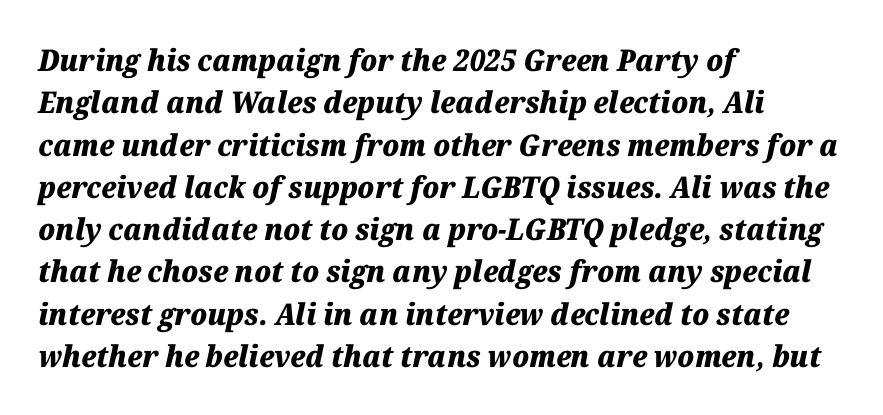
{"italic": "yes", "lean": "right", "slant_degrees": 12, "bold": "yes", "weight": "heavy", "width": "normal", "stroke_contrast": "medium", "x_height": "medium", "monospaced": "no", "underline": "no", "align": "left", "line_spacing": "normal", "line_spacing_ratio": 1.41, "letter_spacing": "normal", "letter_spacing_em": 0.0, "glyph_px": 30}
